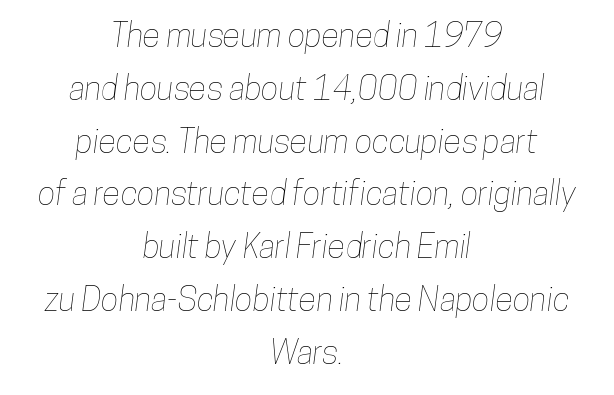
{"width": "condensed", "stroke_contrast": "low", "x_height": "medium", "monospaced": "no", "underline": "no", "align": "center", "line_spacing": "normal", "line_spacing_ratio": 1.6, "letter_spacing": "normal", "letter_spacing_em": 0.0, "glyph_px": 33}
